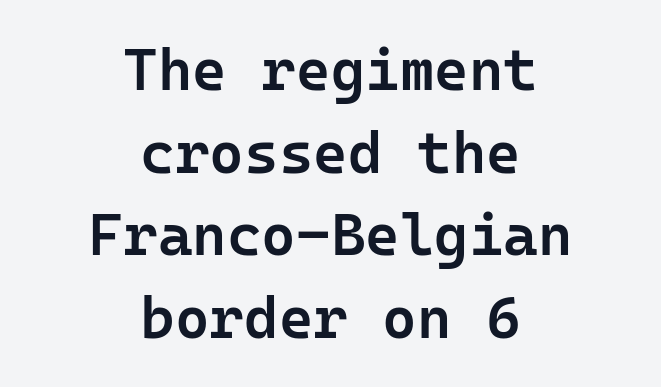
{"serif": "no", "italic": "no", "bold": "semi", "weight": "semibold", "width": "normal", "stroke_contrast": "low", "x_height": "medium", "monospaced": "yes", "underline": "no", "align": "center", "line_spacing": "normal", "line_spacing_ratio": 1.4, "letter_spacing": "normal", "letter_spacing_em": 0.0, "glyph_px": 59}
